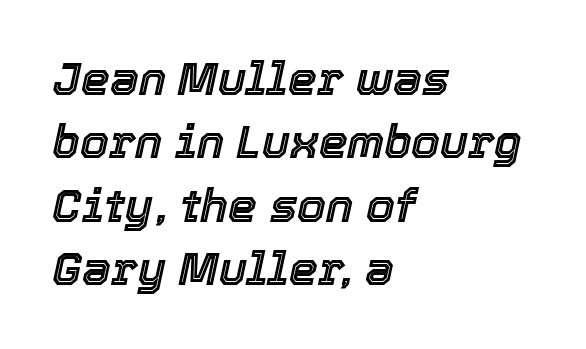
Q: Is the text italic (slanted)? A: Yes, it leans right by about 12 degrees.
Q: Is the text underlined? A: No.
Q: How is the paragraph aligned? A: Left-aligned.
Q: Is the spacing between letters normal or unusually wide? A: Normal.
Q: Is the spacing between lines tight, normal or loose? A: Normal.
Q: Width (condensed, normal, or wide)? A: Normal.
Q: x-height? A: Medium.
Q: Monospaced? A: No.
